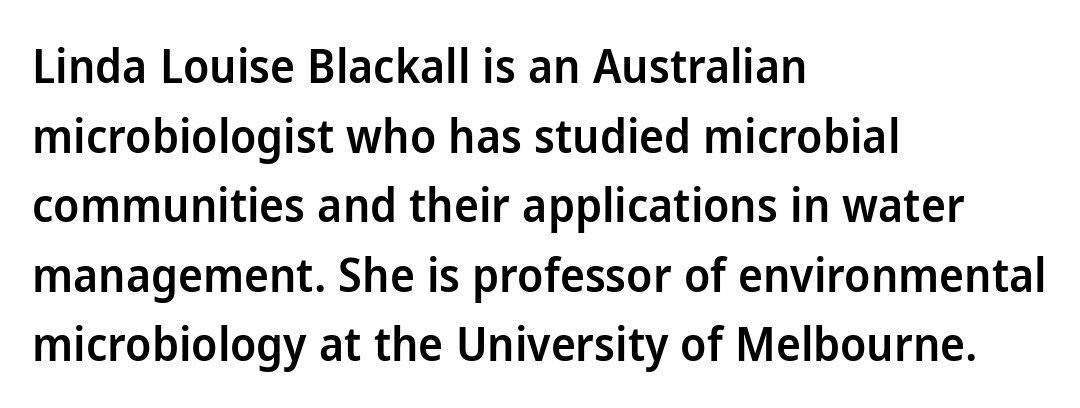
{"serif": "no", "italic": "no", "bold": "semi", "weight": "semibold", "width": "normal", "stroke_contrast": "low", "x_height": "medium", "monospaced": "no", "underline": "no", "align": "left", "line_spacing": "normal", "line_spacing_ratio": 1.48, "letter_spacing": "normal", "letter_spacing_em": 0.0, "glyph_px": 47}
